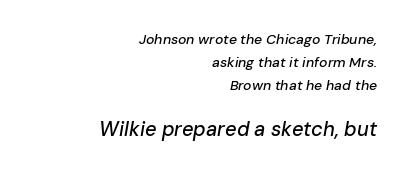
The image shows 20 px text type, italic (leaning right); set right-aligned, normal line spacing (1.66x), normal letter spacing, not underlined; the second (bottom) block is 1.43x larger.
